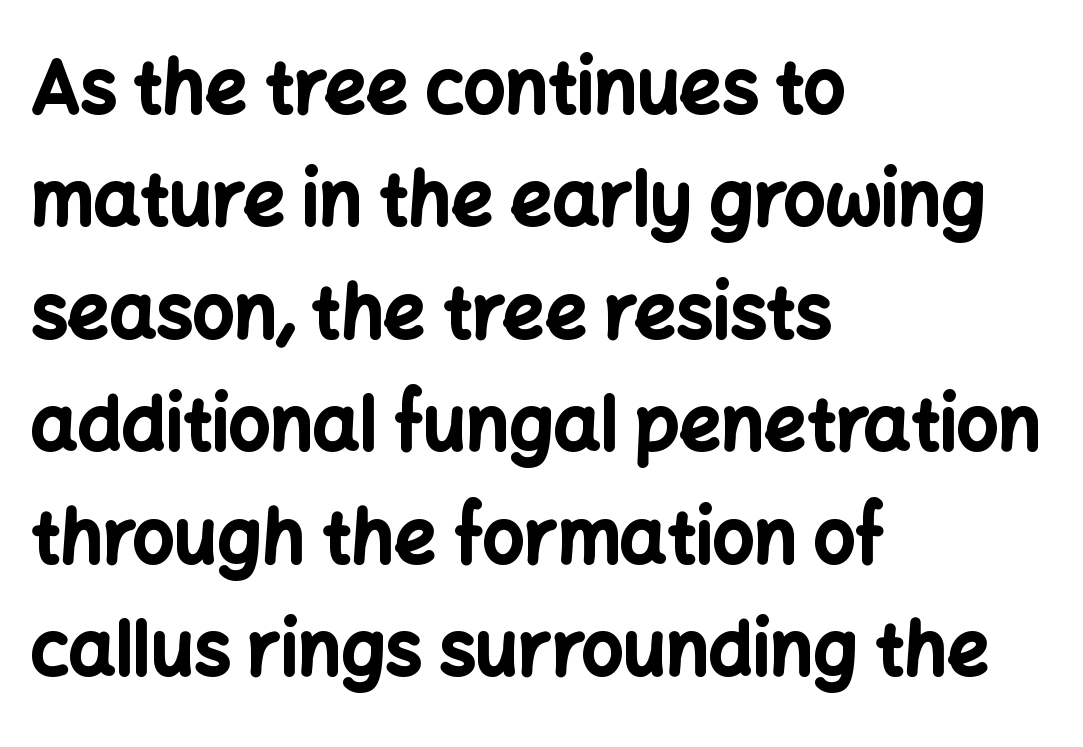
{"serif": "no", "italic": "no", "bold": "yes", "weight": "bold", "width": "normal", "stroke_contrast": "low", "x_height": "medium", "monospaced": "no", "underline": "no", "align": "left", "line_spacing": "normal", "line_spacing_ratio": 1.54, "letter_spacing": "normal", "letter_spacing_em": 0.0, "glyph_px": 73}
